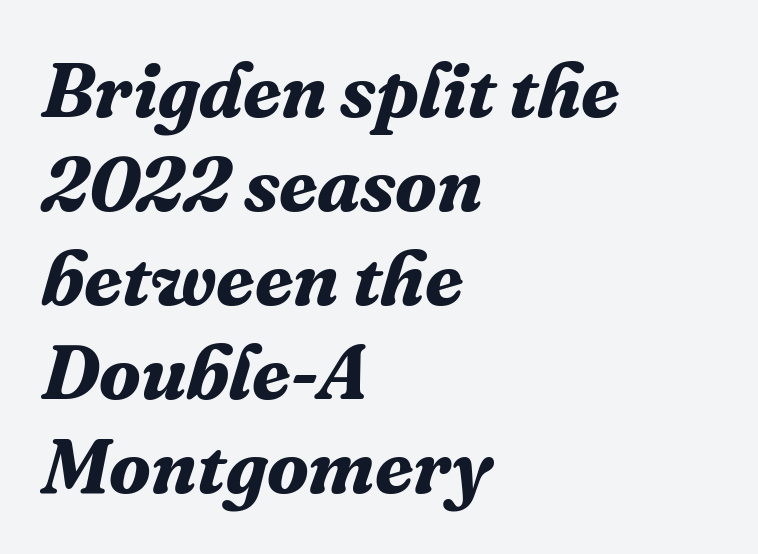
{"serif": "yes", "italic": "yes", "lean": "right", "slant_degrees": 16, "bold": "yes", "weight": "bold", "width": "normal", "stroke_contrast": "medium", "x_height": "medium", "monospaced": "no", "underline": "no", "align": "left", "line_spacing_ratio": 1.22, "letter_spacing": "normal", "letter_spacing_em": 0.0, "glyph_px": 77}
